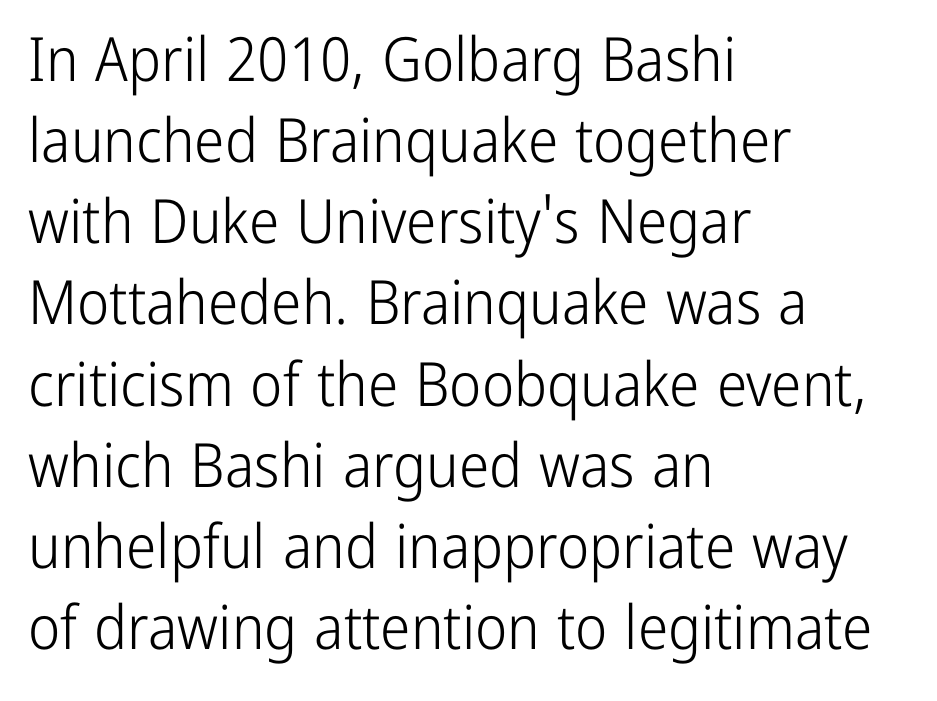
Is this a fixed-width face? No — the glyphs have proportional, varying widths. The designer left line spacing at the default. Letterform terminals end flat and unadorned throughout the passage. Compared with a typical body face, this is equally light or lighter still.
